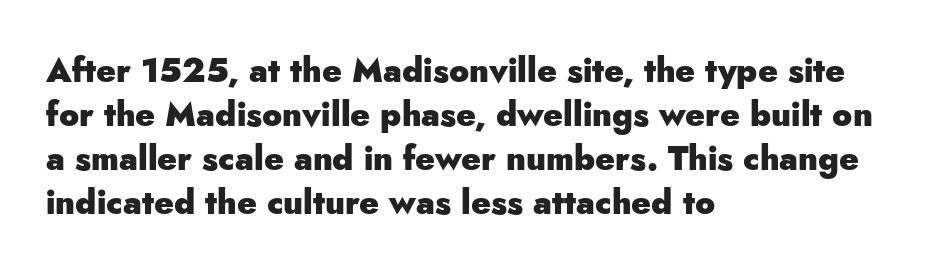
{"serif": "no", "italic": "no", "bold": "yes", "weight": "heavy", "width": "normal", "stroke_contrast": "low", "x_height": "small", "monospaced": "no", "underline": "no", "align": "left", "line_spacing": "normal", "line_spacing_ratio": 1.33, "letter_spacing": "normal", "letter_spacing_em": 0.0, "glyph_px": 33}
